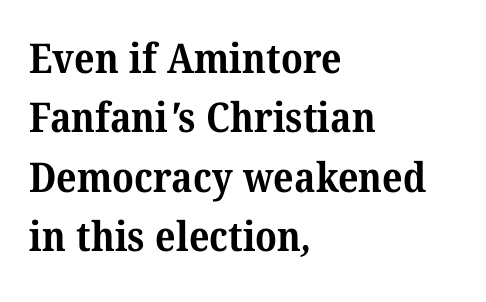
The image shows 41 px bold serif type; set left-aligned, normal line spacing (1.45x), normal letter spacing, not underlined; medium stroke contrast and a medium x-height.
